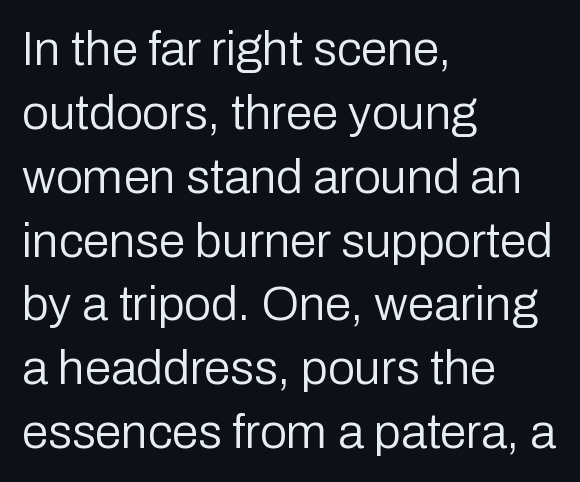
Q: Is the text bold? A: No.
Q: Is the text italic (slanted)? A: No, it is upright.
Q: Is the typeface a serif or a sans-serif typeface? A: Sans-serif.
Q: Is the text underlined? A: No.
Q: How is the paragraph aligned? A: Left-aligned.
Q: Is the spacing between letters normal or unusually wide? A: Normal.
Q: Is the spacing between lines tight, normal or loose? A: Normal.
Q: Width (condensed, normal, or wide)? A: Normal.
Q: Stroke contrast? A: Low.
Q: x-height? A: Medium.
Q: Monospaced? A: No.
